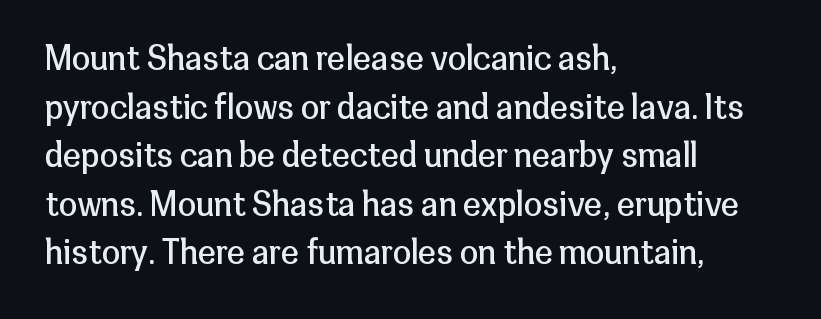
Q: Is the text bold? A: No.
Q: Is the text italic (slanted)? A: No, it is upright.
Q: Is the typeface a serif or a sans-serif typeface? A: Sans-serif.
Q: Is the text underlined? A: No.
Q: How is the paragraph aligned? A: Left-aligned.
Q: Is the spacing between letters normal or unusually wide? A: Normal.
Q: Is the spacing between lines tight, normal or loose? A: Normal.
Q: Width (condensed, normal, or wide)? A: Normal.
Q: Stroke contrast? A: Low.
Q: x-height? A: Medium.
Q: Monospaced? A: No.
